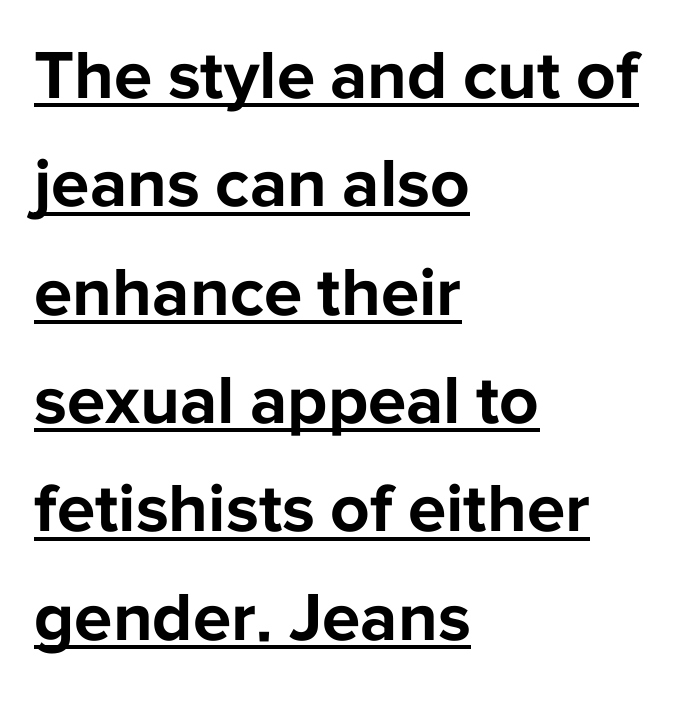
The image shows 69 px bold sans-serif type, upright; set left-aligned, normal line spacing (1.57x), normal letter spacing, underlined; low stroke contrast and a medium x-height.
